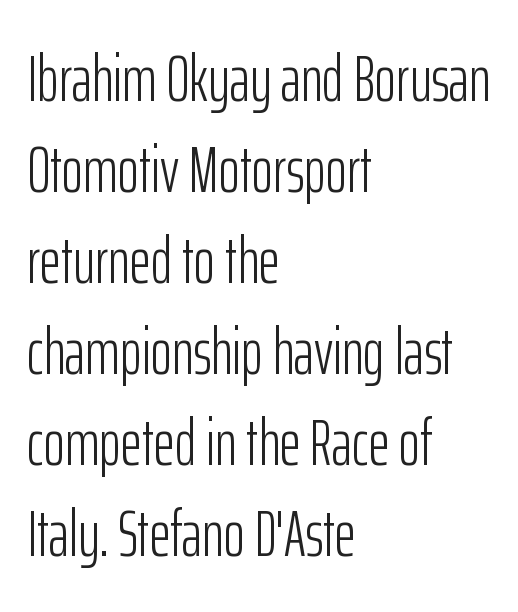
The glyphs are unaccompanied by any horizontal stroke below them. Examine the stroke ends and you'll find no serifs. Reading down the column, the eye jumps a familiar distance to each next line. If you drew a line through each stem, it would be perfectly vertical. The rag falls on the right side of this text block. Varying glyph widths throughout — classic text-font behaviour.
